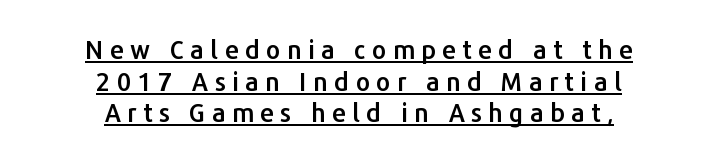
The space between consecutive lines is moderate. In terms of posture, this sample is upright. These lines are centered, leaving both edges ragged. In terms of letterspacing, this is a distinctly airy, spread setting.
